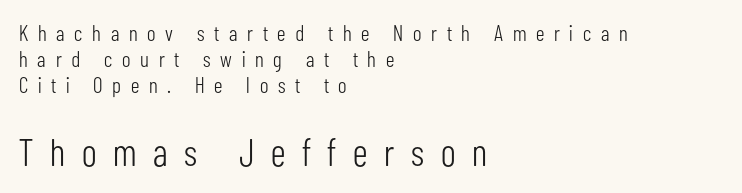
{"serif": "no", "italic": "no", "bold": "no", "weight": "light", "width": "condensed", "stroke_contrast": "low", "x_height": "medium", "monospaced": "no", "underline": "no", "align": "left", "line_spacing_ratio": 1.19, "letter_spacing": "wide", "letter_spacing_em": 0.44, "larger_block": "second", "size_ratio": 1.73, "glyph_px": 38}
